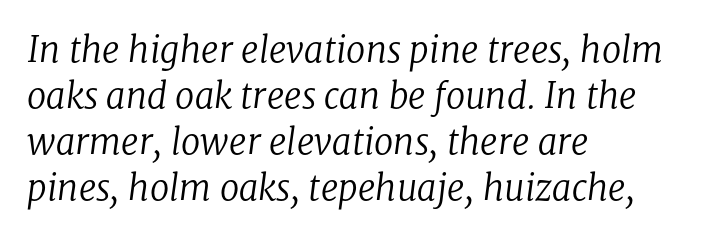
{"serif": "yes", "italic": "yes", "lean": "right", "slant_degrees": 8, "bold": "no", "weight": "regular", "width": "normal", "stroke_contrast": "low", "x_height": "medium", "monospaced": "no", "underline": "no", "align": "left", "line_spacing": "normal", "line_spacing_ratio": 1.31, "letter_spacing": "normal", "letter_spacing_em": 0.0, "glyph_px": 35}
